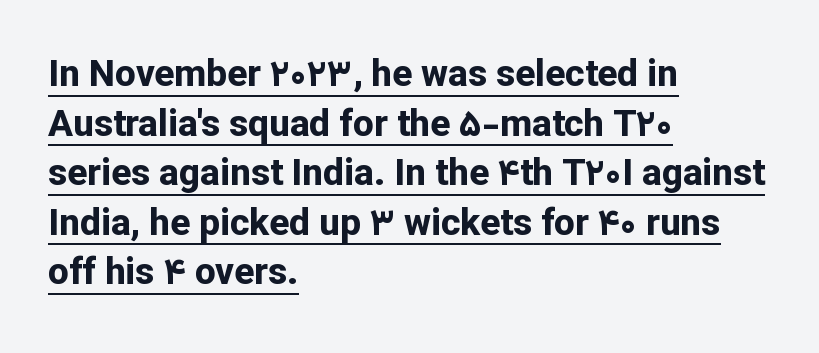
The image shows 37 px bold sans-serif type, upright; set left-aligned, normal line spacing (1.34x), normal letter spacing, underlined; low stroke contrast and a medium x-height.
